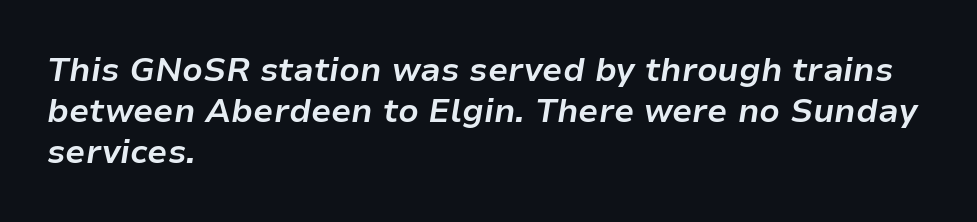
{"italic": "yes", "lean": "right", "slant_degrees": 9, "bold": "yes", "weight": "bold", "width": "normal", "stroke_contrast": "low", "x_height": "medium", "monospaced": "no", "underline": "no", "align": "left", "line_spacing_ratio": 1.24, "letter_spacing": "normal", "letter_spacing_em": 0.0, "glyph_px": 33}
